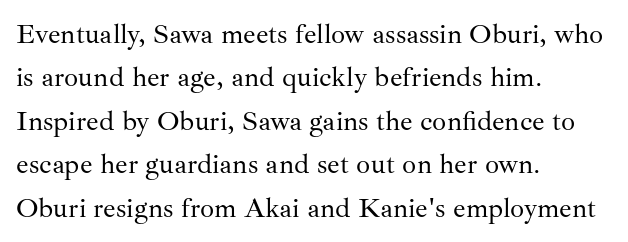
Evenly set lines give the paragraph a standard silhouette. No extra ink here — the face is not bold. The zone under the glyphs is completely vacant. Looks like regular typesetting: each glyph gets only the width it needs. Every character sits straight up, as roman type does.
